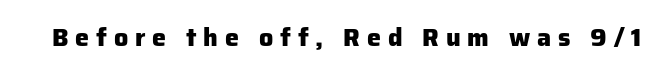
{"italic": "no", "bold": "yes", "underline": "no", "letter_spacing": "wide", "letter_spacing_em": 0.27, "glyph_px": 25}
